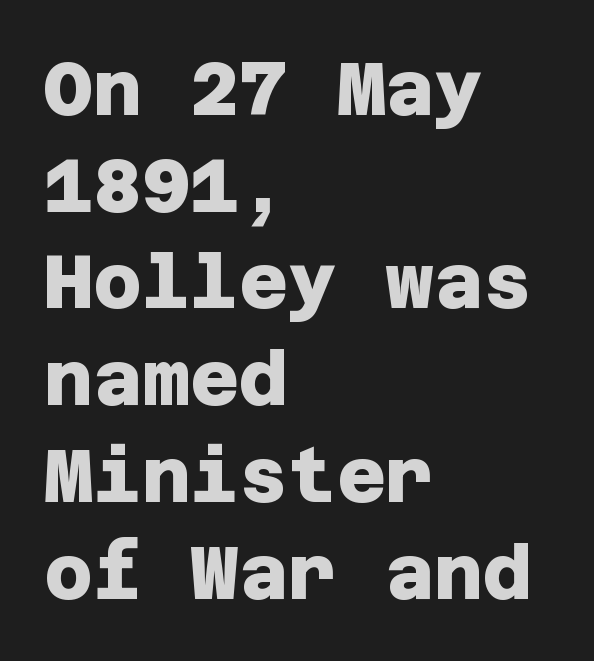
{"serif": "no", "bold": "yes", "weight": "heavy", "width": "normal", "stroke_contrast": "low", "x_height": "large", "underline": "no", "align": "left", "line_spacing": "normal", "line_spacing_ratio": 1.29, "letter_spacing": "normal", "letter_spacing_em": 0.0, "glyph_px": 75}
